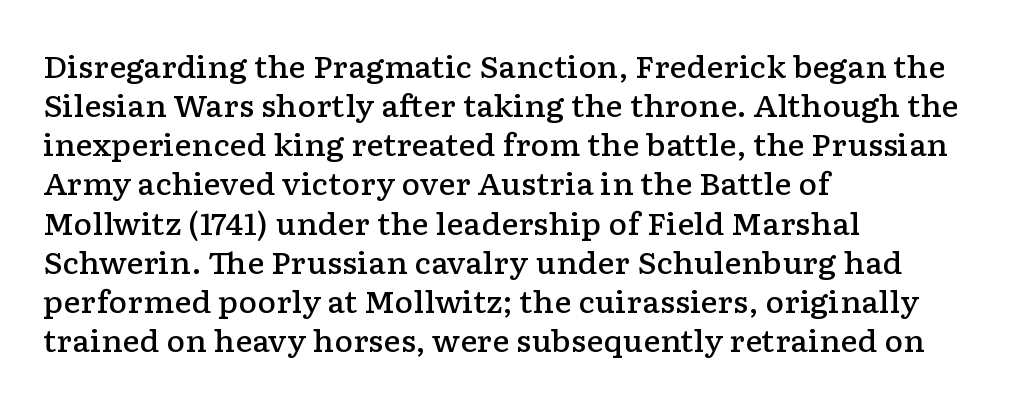
Visually the block forms a straight wall on the left and a jagged coastline on the right. Note the varied advance widths — an 'i' is clearly narrower than an 'm'. Reading down the column, the eye jumps a familiar distance to each next line. Designer's note — italics off, roman on. Look at the bottom of the vertical strokes: they flare into serifs here.
